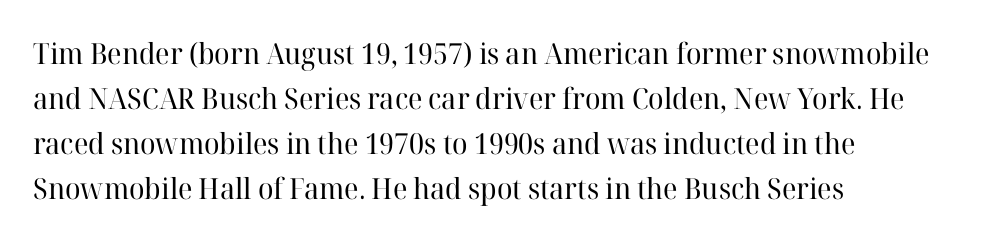
Q: Is the text bold? A: No.
Q: Is the text italic (slanted)? A: No, it is upright.
Q: Is the typeface a serif or a sans-serif typeface? A: Serif.
Q: Is the text underlined? A: No.
Q: How is the paragraph aligned? A: Left-aligned.
Q: Is the spacing between letters normal or unusually wide? A: Normal.
Q: Is the spacing between lines tight, normal or loose? A: Normal.
Q: Width (condensed, normal, or wide)? A: Normal.
Q: Stroke contrast? A: High.
Q: x-height? A: Medium.
Q: Monospaced? A: No.
